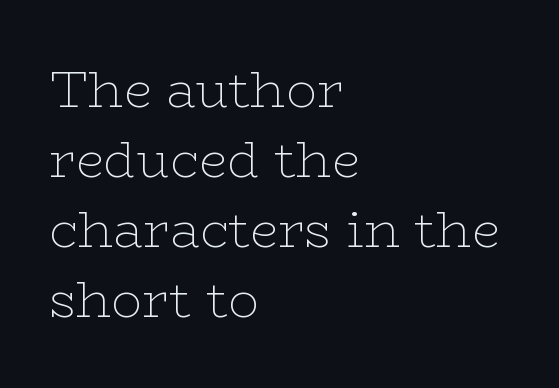
The image shows 51 px thin, wide serif type, upright; set left-aligned, normal line spacing (1.37x), normal letter spacing, not underlined; low stroke contrast and a medium x-height.
